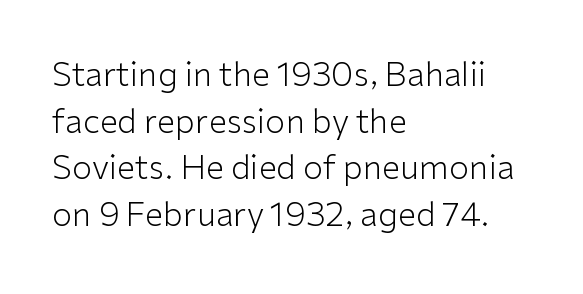
The image shows 33 px light sans-serif type, upright; set left-aligned, normal line spacing (1.41x), normal letter spacing, not underlined; low stroke contrast and a medium x-height.
